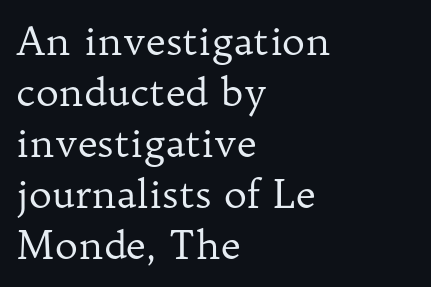
Q: Is the text bold? A: No.
Q: Is the text italic (slanted)? A: No, it is upright.
Q: Is the typeface a serif or a sans-serif typeface? A: Serif.
Q: Is the text underlined? A: No.
Q: How is the paragraph aligned? A: Left-aligned.
Q: Is the spacing between letters normal or unusually wide? A: Normal.
Q: Is the spacing between lines tight, normal or loose? A: Normal.
Q: Width (condensed, normal, or wide)? A: Normal.
Q: Stroke contrast? A: Low.
Q: x-height? A: Medium.
Q: Monospaced? A: No.
